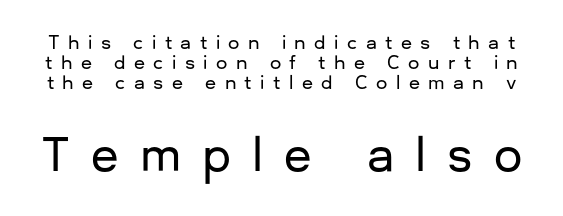
The image shows 45 px sans-serif type, upright; set tight line spacing (1.11x), unusually wide letter spacing (+0.47 em), not underlined; the second (bottom) block is 2.5x larger; low stroke contrast and a medium x-height.
